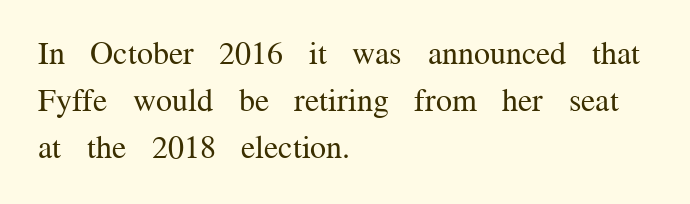
The image shows 32 px regular-weight serif type, upright; set left-aligned, normal line spacing (1.47x), normal letter spacing, not underlined; medium stroke contrast and a medium x-height.
